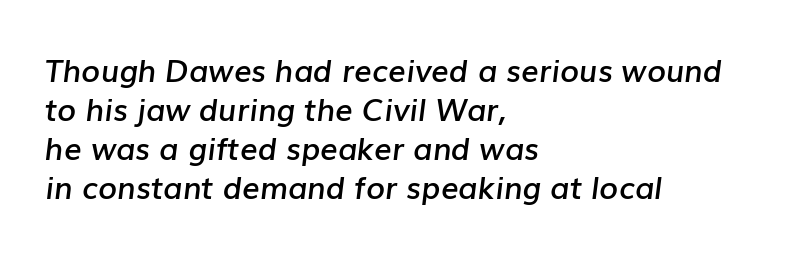
The image shows 31 px semibold type, italic (leaning right); set left-aligned, normal line spacing (1.26x), normal letter spacing, not underlined; low stroke contrast and a medium x-height.
